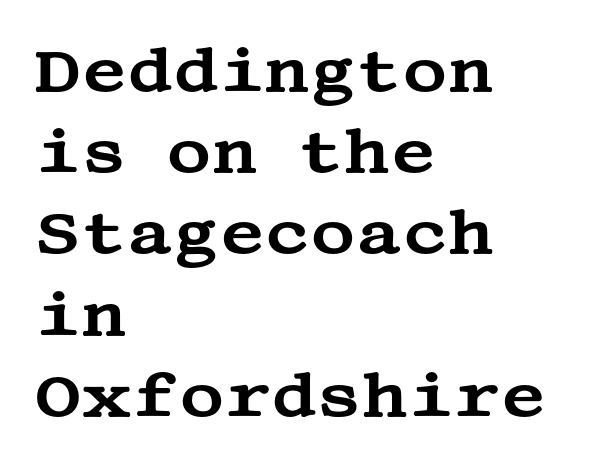
Characters remain perfectly vertical along every line. The text block is weighted toward the left margin, trailing off unevenly rightward. Letterform terminals end in serifs throughout the passage. Descender tails drop into unmarked territory. A normal amount of white space separates one row of letters from the next. How are the letters spaced? Ordinarily, with no added tracking.
